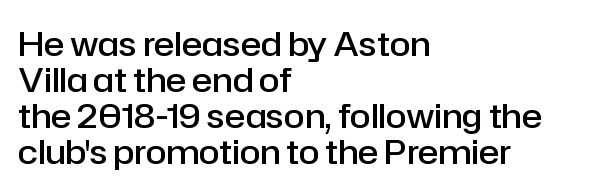
{"serif": "no", "italic": "no", "bold": "semi", "weight": "semibold", "width": "normal", "stroke_contrast": "low", "x_height": "medium", "monospaced": "no", "underline": "no", "align": "left", "line_spacing": "tight", "line_spacing_ratio": 1.06, "letter_spacing": "normal", "letter_spacing_em": 0.0, "glyph_px": 34}
